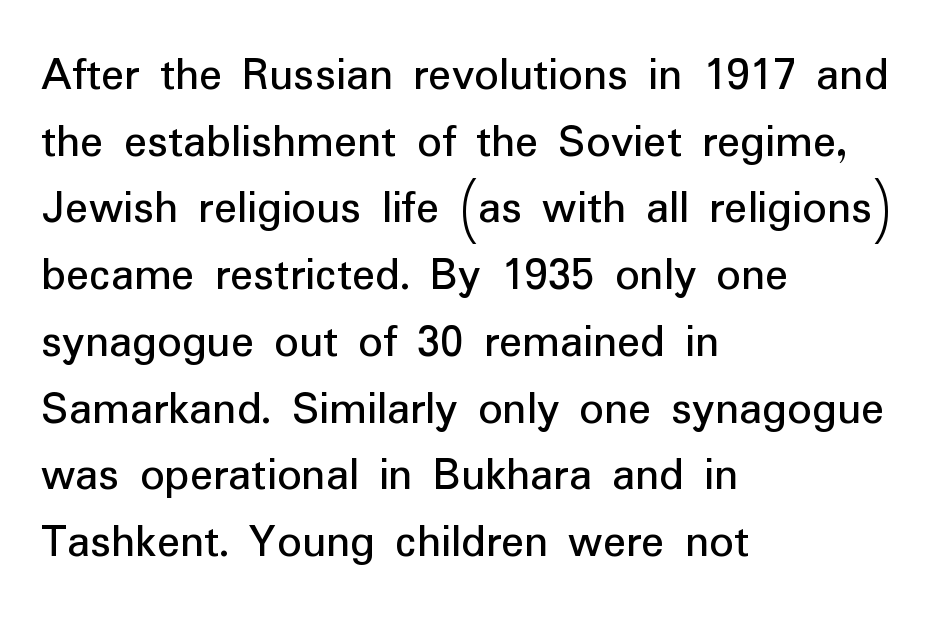
The image shows 48 px sans-serif type, upright; set left-aligned, normal line spacing (1.39x), normal letter spacing, not underlined; low stroke contrast and a medium x-height.
